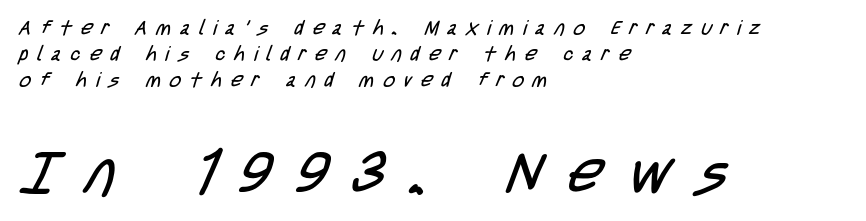
The image shows 59 px regular-weight, condensed sans-serif type; set left-aligned, normal line spacing (1.29x), unusually wide letter spacing (+0.45 em), not underlined; the second (bottom) block is 2.95x larger; low stroke contrast and a large x-height.
